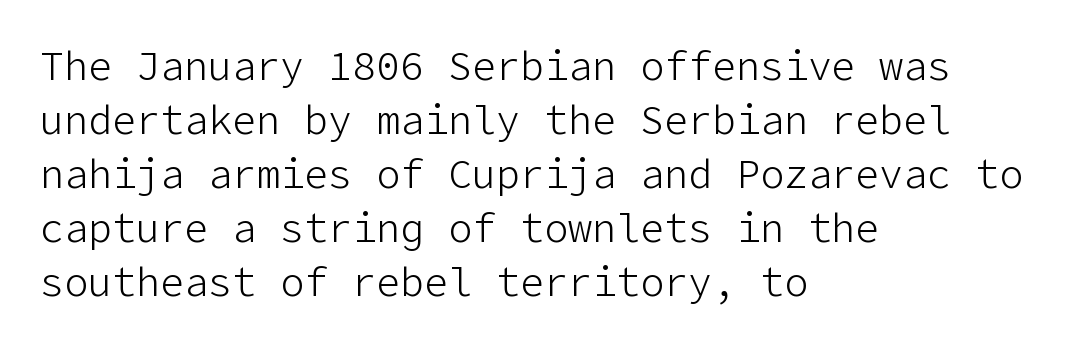
{"serif": "no", "italic": "no", "bold": "no", "weight": "light", "width": "normal", "stroke_contrast": "low", "x_height": "medium", "underline": "no", "align": "left", "line_spacing": "normal", "line_spacing_ratio": 1.35, "letter_spacing": "normal", "letter_spacing_em": 0.0, "glyph_px": 40}
